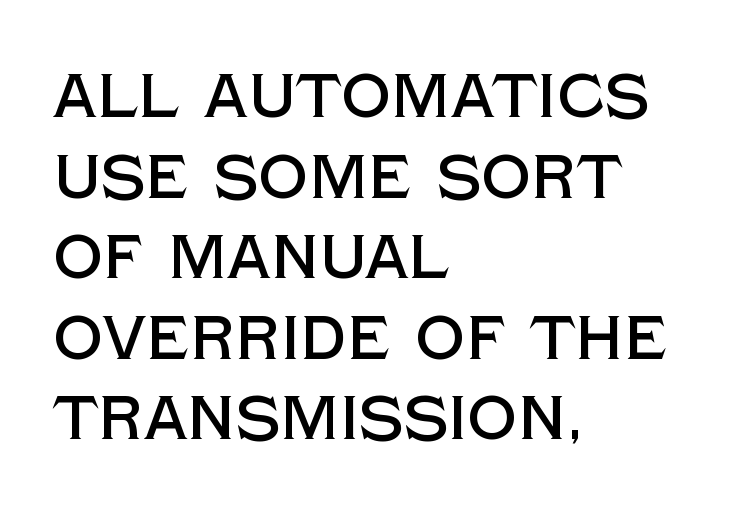
In terms of letterform style, serifs are entirely absent. Descenders hang freely into open space. Italic? Not at all — the glyphs are vertical. Here the designer chose a conventional face with non-uniform glyph widths. If you drew a ruler down the left edge, every line would touch it. Here the glyphs are tracked normally, forming tight word shapes.
